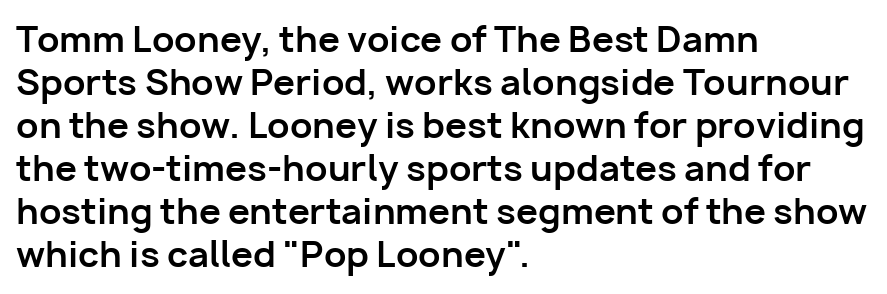
The image shows 35 px bold sans-serif type, upright; set left-aligned, line spacing 1.23x, normal letter spacing, not underlined; low stroke contrast and a medium x-height.
